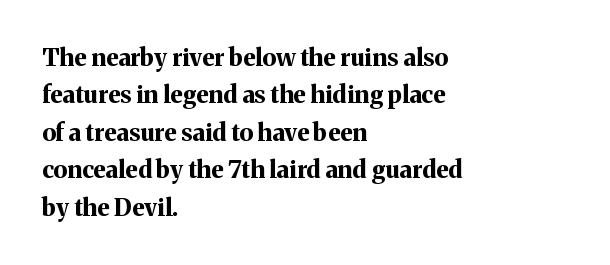
Q: Is the text bold? A: Yes.
Q: Is the text italic (slanted)? A: No, it is upright.
Q: Is the text underlined? A: No.
Q: How is the paragraph aligned? A: Left-aligned.
Q: Is the spacing between letters normal or unusually wide? A: Normal.
Q: Is the spacing between lines tight, normal or loose? A: Normal.
